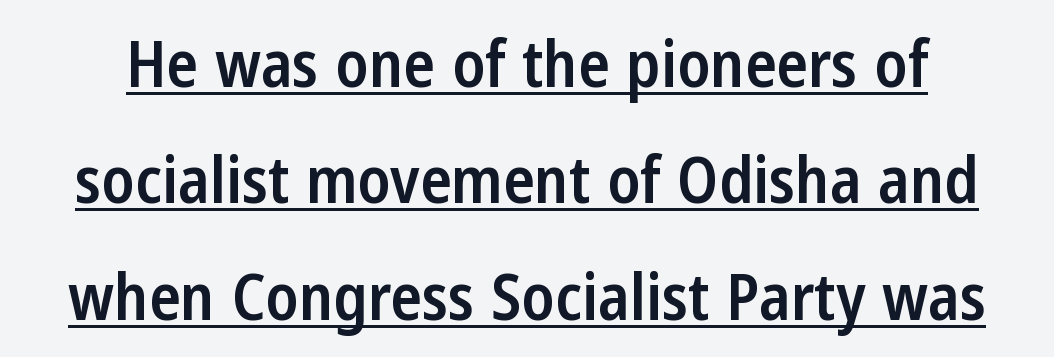
Each letter's strokes conclude bluntly, with no projecting serifs. The strokes are fattened partway — semibold, not bold. No extra tracking has been applied to these lines. A typesetter would call this proportional, since set widths differ per character. This sample uses an upright cut, with every glyph sitting square on the baseline.
